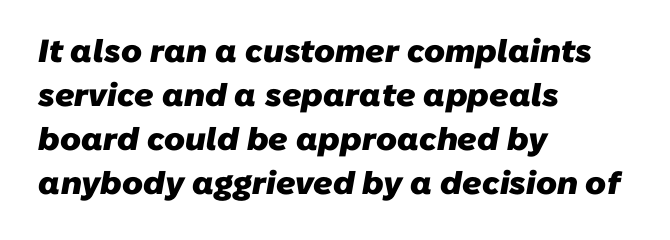
The designer left line spacing at the default. Plain, unruled lines of type. Is this a fixed-width face? No — the glyphs have proportional, varying widths. The rendering keeps characters at their native spacing. The rendering shows plain stroke endings on the letterforms — a sans-serif design. Each glyph is drawn with heavy, bold strokes.
